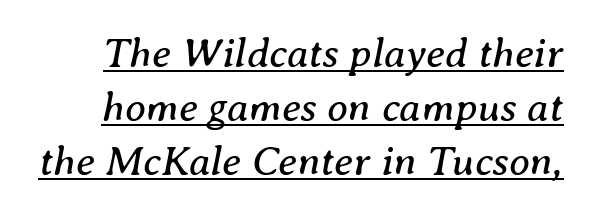
These lines were composed using italics. Varying glyph widths throughout — classic text-font behaviour. Underlining? Definitely there. Tracking value appears to be zero — textbook default spacing. The designer went with a serif here, giving each stem small feet. The letterforms sit at book weight or below.
